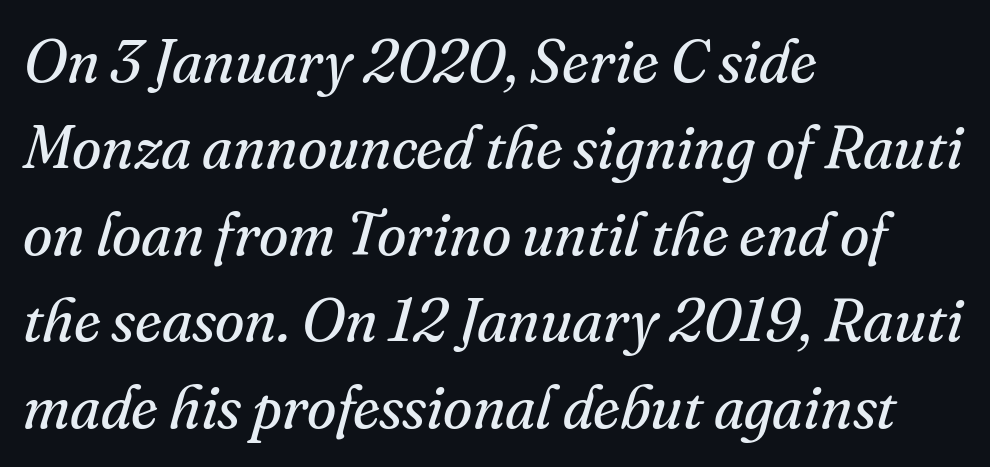
{"serif": "yes", "italic": "yes", "lean": "right", "slant_degrees": 16, "bold": "no", "weight": "regular", "width": "normal", "stroke_contrast": "medium", "x_height": "small", "monospaced": "no", "underline": "no", "align": "left", "line_spacing": "normal", "line_spacing_ratio": 1.44, "letter_spacing": "normal", "letter_spacing_em": 0.0, "glyph_px": 60}
